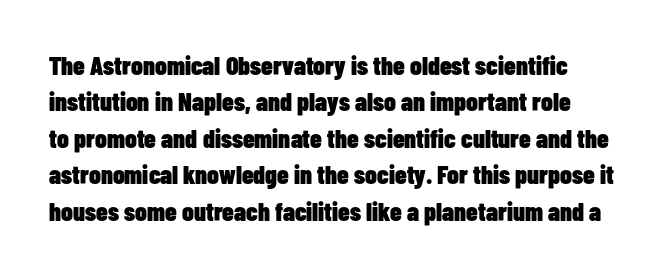
The image shows 26 px bold type, upright; set normal line spacing (1.4x), normal letter spacing, not underlined.
